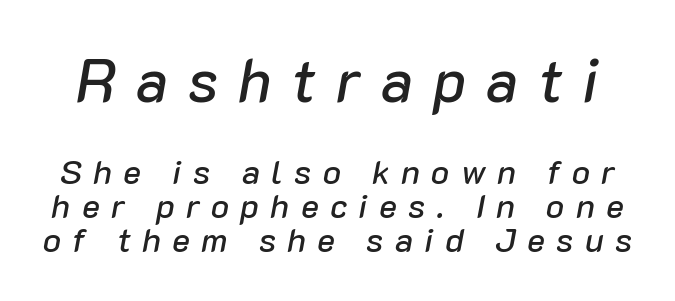
The image shows 60 px text type, italic (leaning right); set tight line spacing (1.01x), unusually wide letter spacing (+0.33 em), not underlined; the first (top) block is 1.76x larger; low stroke contrast and a medium x-height.
